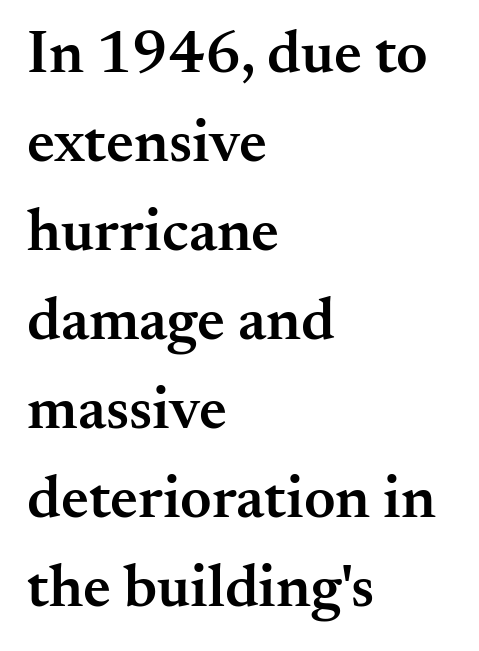
{"serif": "yes", "italic": "no", "bold": "semi", "weight": "semibold", "width": "normal", "stroke_contrast": "medium", "x_height": "small", "monospaced": "no", "underline": "no", "align": "left", "line_spacing": "normal", "line_spacing_ratio": 1.46, "letter_spacing": "normal", "letter_spacing_em": 0.0, "glyph_px": 61}
